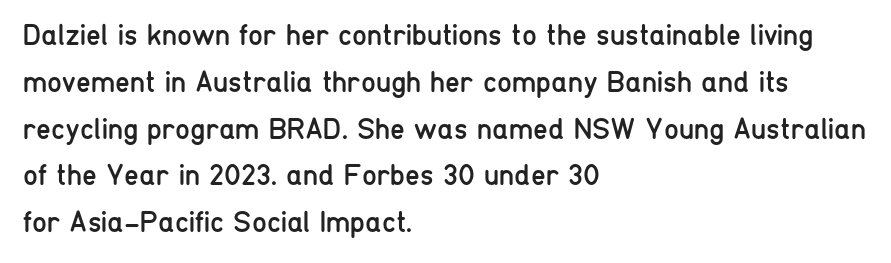
Q: Is the text bold? A: No.
Q: Is the text italic (slanted)? A: No, it is upright.
Q: Is the typeface a serif or a sans-serif typeface? A: Sans-serif.
Q: Is the text underlined? A: No.
Q: How is the paragraph aligned? A: Left-aligned.
Q: Is the spacing between letters normal or unusually wide? A: Normal.
Q: Is the spacing between lines tight, normal or loose? A: Normal.
Q: Width (condensed, normal, or wide)? A: Condensed.
Q: Stroke contrast? A: Low.
Q: x-height? A: Medium.
Q: Monospaced? A: No.
